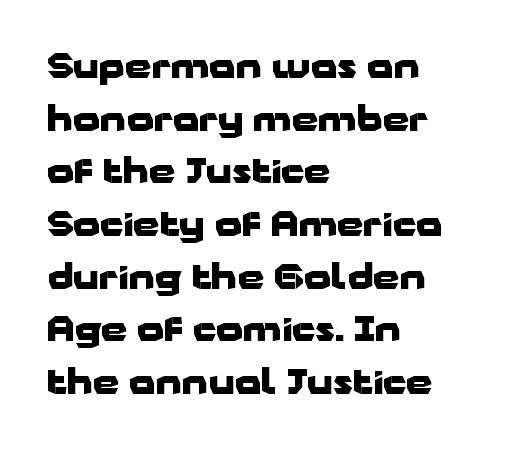
Notice how thick the strokes are: this is what a full bold looks like. Proportional: the letters do not fall into vertical columns. Decoration check: the copy has no underline. Is there much room between lines? A standard amount, neither cramped nor airy. Observe the absence of serifs on each vertical stroke in this sample. The axis of the letterforms is exactly vertical.
